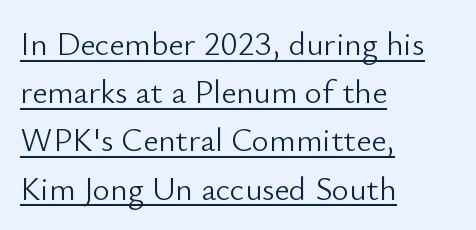
Q: Is the text bold? A: No.
Q: Is the text italic (slanted)? A: No, it is upright.
Q: Is the typeface a serif or a sans-serif typeface? A: Sans-serif.
Q: Is the text underlined? A: Yes.
Q: How is the paragraph aligned? A: Left-aligned.
Q: Is the spacing between letters normal or unusually wide? A: Normal.
Q: Is the spacing between lines tight, normal or loose? A: Normal.
Q: Width (condensed, normal, or wide)? A: Normal.
Q: Stroke contrast? A: Low.
Q: x-height? A: Small.
Q: Monospaced? A: No.
